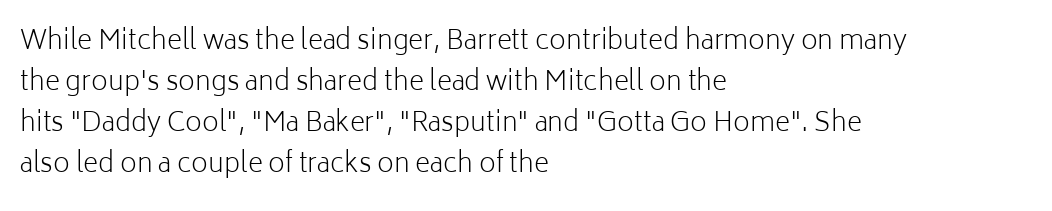
The words here are not underlined. Unbolded letterforms with no extra heft. Quick note: interline space is typical. These lines stack with their left ends in a neat column. Ordinary non-slanted type is in use. Here the glyphs are tracked normally, forming tight word shapes.
